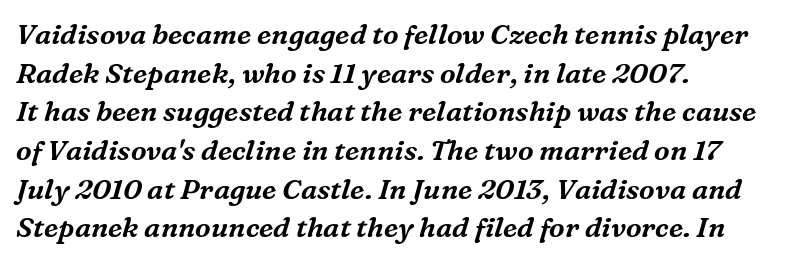
The image shows 28 px serif type, italic (leaning right); set left-aligned, normal line spacing (1.38x), normal letter spacing, not underlined; medium stroke contrast and a medium x-height.
